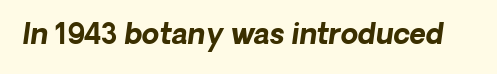
Q: Is the text bold? A: Yes.
Q: Is the typeface a serif or a sans-serif typeface? A: Sans-serif.
Q: Is the text underlined? A: No.
Q: Is the spacing between letters normal or unusually wide? A: Normal.
Q: Width (condensed, normal, or wide)? A: Normal.
Q: Stroke contrast? A: Low.
Q: x-height? A: Medium.
Q: Monospaced? A: No.
